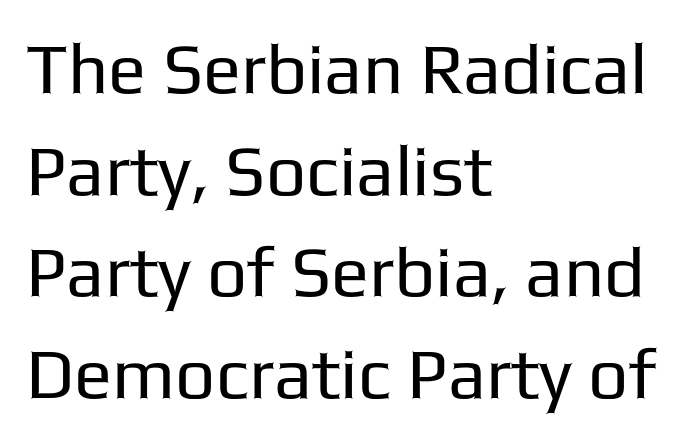
Q: Is the text bold? A: No.
Q: Is the text italic (slanted)? A: No, it is upright.
Q: Is the typeface a serif or a sans-serif typeface? A: Sans-serif.
Q: Is the text underlined? A: No.
Q: How is the paragraph aligned? A: Left-aligned.
Q: Is the spacing between letters normal or unusually wide? A: Normal.
Q: Is the spacing between lines tight, normal or loose? A: Normal.
Q: Width (condensed, normal, or wide)? A: Normal.
Q: Stroke contrast? A: Low.
Q: x-height? A: Medium.
Q: Monospaced? A: No.
